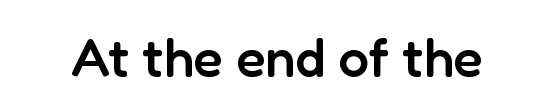
Q: Is the text bold? A: Semi-bold.
Q: Is the text italic (slanted)? A: No, it is upright.
Q: Is the typeface a serif or a sans-serif typeface? A: Sans-serif.
Q: Is the text underlined? A: No.
Q: Is the spacing between letters normal or unusually wide? A: Normal.
Q: Width (condensed, normal, or wide)? A: Normal.
Q: Stroke contrast? A: Low.
Q: x-height? A: Medium.
Q: Monospaced? A: No.
